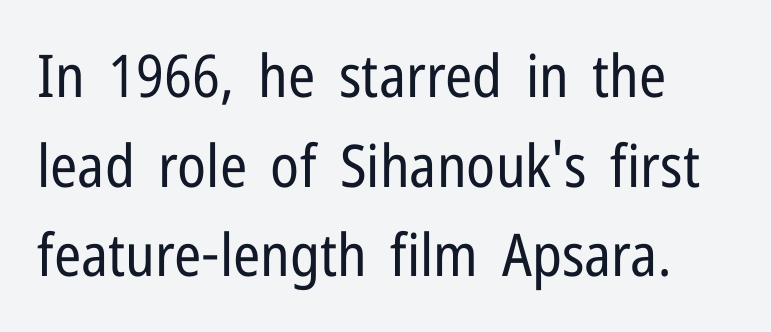
Each letter keeps its own natural width here, so spacing adapts to shape. The passage shown is not underscored anywhere. The font is comparable to plain body text, perhaps lighter. Rows of type keep a routine distance in the vertical direction. The specimen reads as upright at a glance. Nobody touched the tracking dial on this one.
